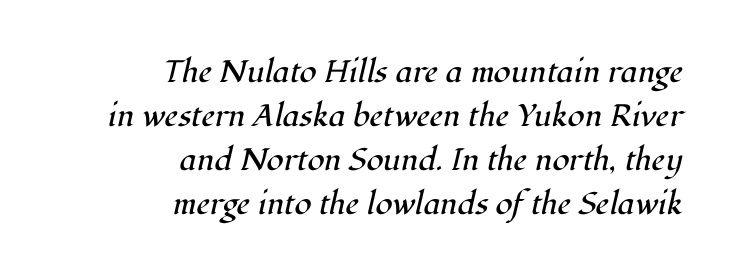
The image shows 31 px regular-weight serif type, italic (leaning right); set right-aligned, normal line spacing (1.42x), normal letter spacing, not underlined; high stroke contrast and a medium x-height.
